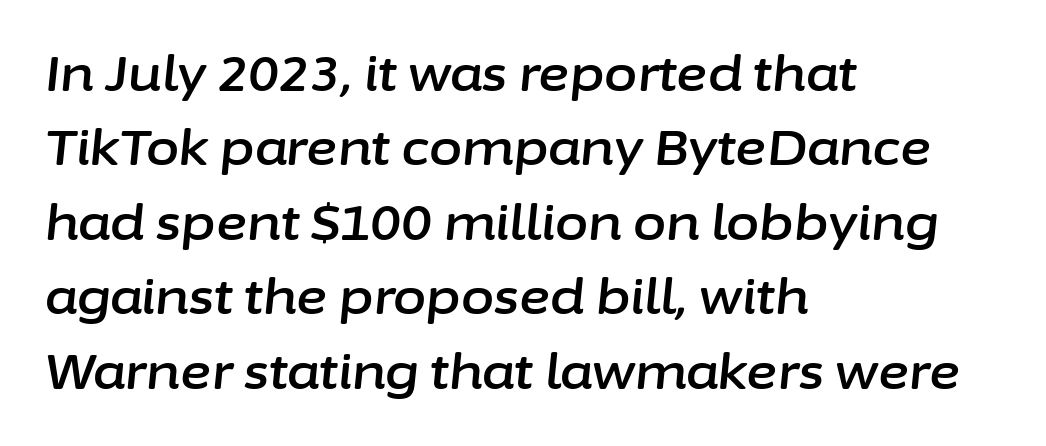
The image shows 48 px text type, italic (leaning right); set left-aligned, normal line spacing (1.55x), normal letter spacing, not underlined; low stroke contrast and a medium x-height.
